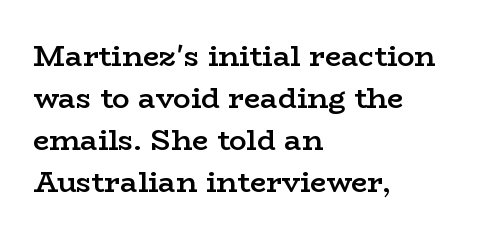
Line spacing here is normal. Line starts are locked; line ends wander. The type is set solid horizontally, with unmodified tracking. Small tapered or slab feet sit at the stroke ends, so this counts as serif. Moderately thickened strokes mark this as semibold type.
